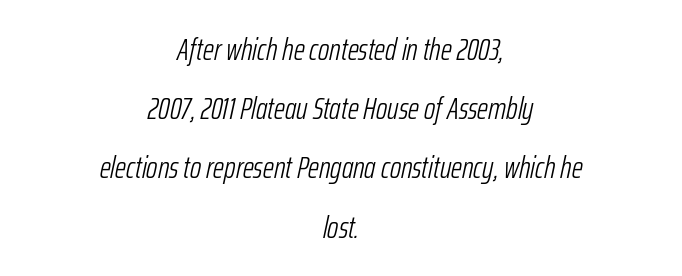
{"italic": "yes", "lean": "right", "slant_degrees": 12, "bold": "no", "weight": "light", "width": "condensed", "stroke_contrast": "low", "x_height": "medium", "monospaced": "no", "underline": "no", "align": "center", "line_spacing": "loose", "line_spacing_ratio": 1.91, "letter_spacing": "normal", "letter_spacing_em": 0.0, "glyph_px": 31}
